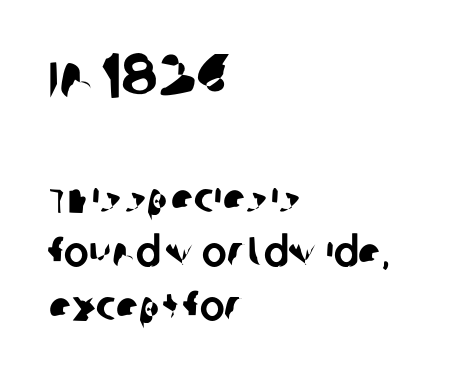
{"serif": "no", "width": "normal", "stroke_contrast": "low", "x_height": "large", "monospaced": "no", "underline": "no", "align": "left", "line_spacing": "normal", "line_spacing_ratio": 1.28, "letter_spacing": "normal", "letter_spacing_em": 0.0, "larger_block": "first", "size_ratio": 1.5, "glyph_px": 63}
